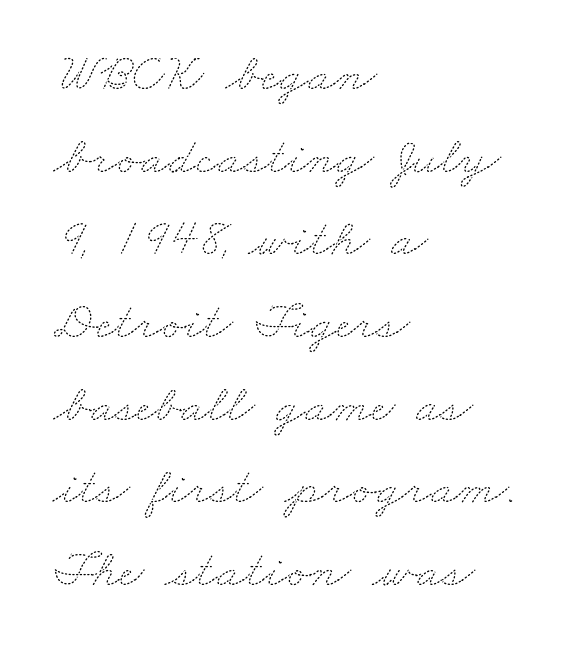
Q: Is the text bold? A: No.
Q: Is the text underlined? A: No.
Q: How is the paragraph aligned? A: Left-aligned.
Q: Is the spacing between letters normal or unusually wide? A: Normal.
Q: Is the spacing between lines tight, normal or loose? A: Normal.
Q: Width (condensed, normal, or wide)? A: Wide.
Q: Stroke contrast? A: Medium.
Q: x-height? A: Small.
Q: Monospaced? A: No.
